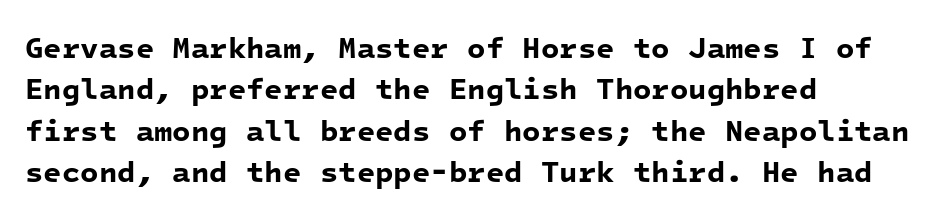
{"serif": "no", "bold": "yes", "weight": "bold", "width": "normal", "stroke_contrast": "low", "x_height": "medium", "monospaced": "yes", "underline": "no", "align": "left", "line_spacing": "normal", "line_spacing_ratio": 1.38, "letter_spacing": "normal", "letter_spacing_em": 0.0, "glyph_px": 30}
